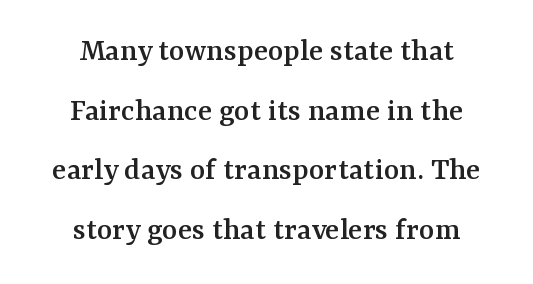
The image shows 33 px serif type, upright; set centered, line spacing 1.81x, normal letter spacing, not underlined; medium stroke contrast and a medium x-height.
